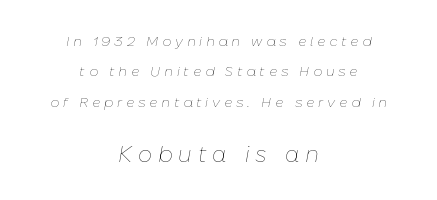
Q: Is the text bold? A: No.
Q: Is the text italic (slanted)? A: Yes, it leans right by about 10 degrees.
Q: Is the text underlined? A: No.
Q: How is the paragraph aligned? A: Centered.
Q: Is the spacing between letters normal or unusually wide? A: Unusually wide.
Q: Is the spacing between lines tight, normal or loose? A: Loose.
Q: Which block of text is set in a larger size, the first (top) or the second (bottom)? A: The second (bottom) one.
